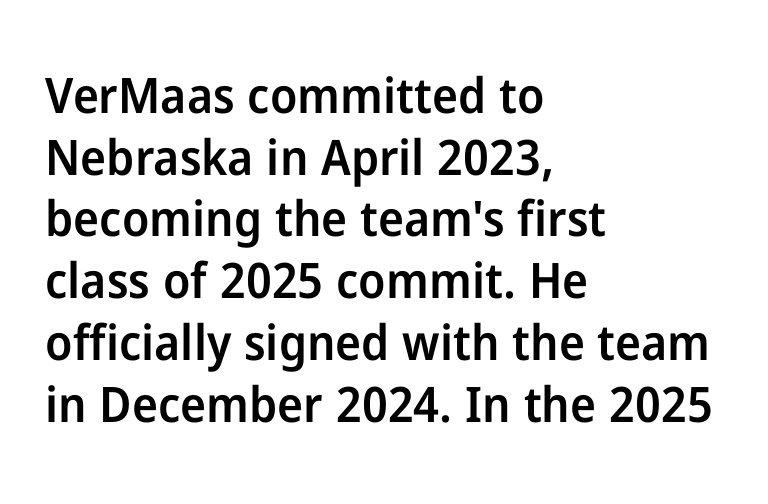
The image shows 49 px semibold sans-serif type, upright; set left-aligned, normal line spacing (1.26x), normal letter spacing, not underlined; low stroke contrast and a medium x-height.
